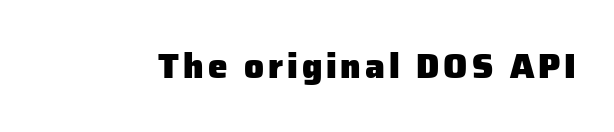
{"serif": "no", "italic": "no", "bold": "yes", "weight": "heavy", "width": "normal", "stroke_contrast": "low", "x_height": "medium", "monospaced": "no", "underline": "no", "glyph_px": 35}
